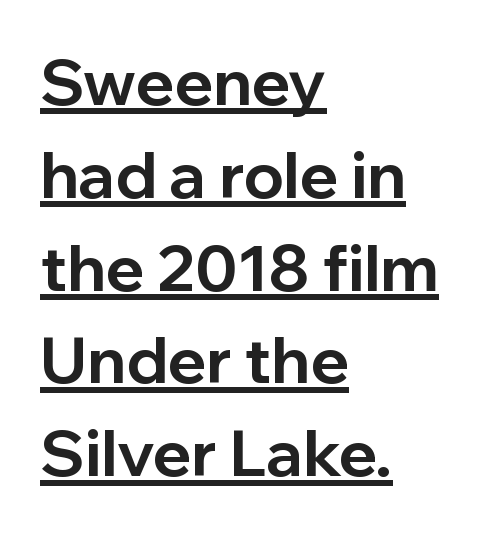
A sans-serif font was chosen for this passage. One-word summary of the alignment: left. A full-strength bold gives these letters their thick strokes. The rows are spaced the way most documents space them.
